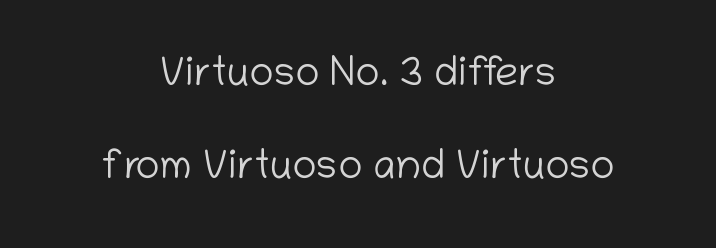
Does the type have serifs? No, each stem ends abruptly. Vertically, the passage feels expansive, rows floating well apart. Visually the block forms a symmetrical silhouette, jagged on both flanks. Weight: regular or lighter. A typesetter would call this proportional, since set widths differ per character.
